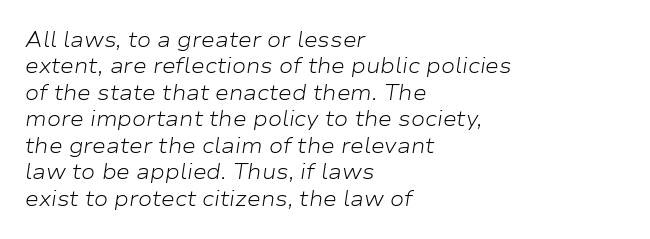
The passage shown stacks its lines at a standard gap. The foot of each line stays bare and open. Unbolded letterforms with no extra heft. Looking at the ascenders, they clearly lean. Which margin do the lines hug? The left one — the right edge is uneven.
